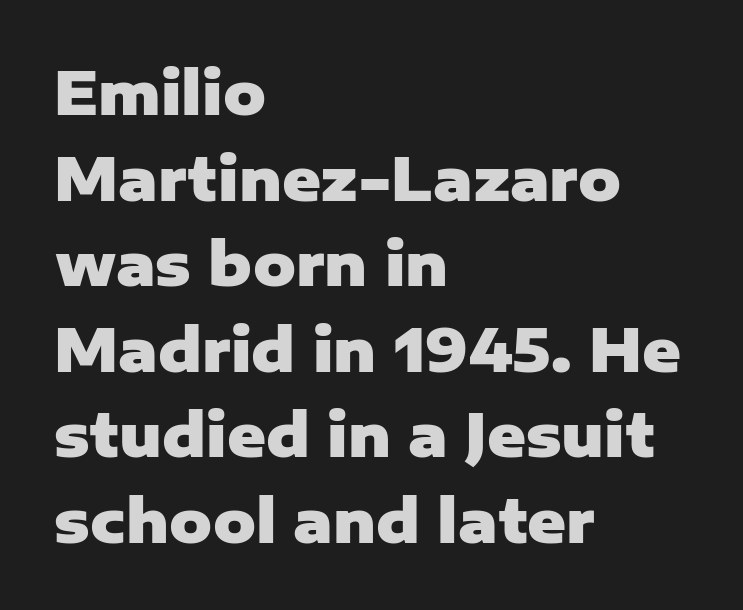
{"serif": "no", "italic": "no", "bold": "yes", "weight": "heavy", "width": "normal", "stroke_contrast": "low", "x_height": "medium", "monospaced": "no", "underline": "no", "align": "left", "line_spacing": "normal", "line_spacing_ratio": 1.45, "letter_spacing": "normal", "letter_spacing_em": 0.0, "glyph_px": 59}
